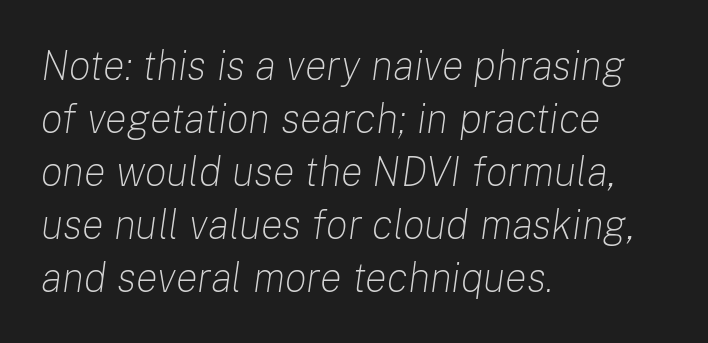
{"italic": "yes", "lean": "right", "slant_degrees": 8, "bold": "no", "weight": "light", "width": "normal", "stroke_contrast": "low", "x_height": "medium", "monospaced": "no", "underline": "no", "align": "left", "line_spacing": "normal", "line_spacing_ratio": 1.29, "letter_spacing": "normal", "letter_spacing_em": 0.0, "glyph_px": 41}
